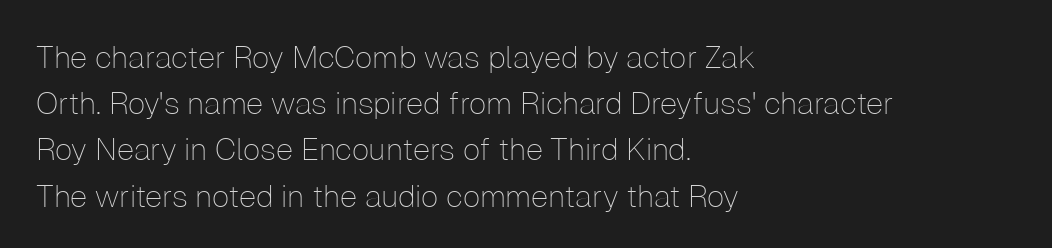
Students, observe: this is what conventionally led text looks like. These glyphs show unthickened strokes, regular width or finer. The face used here is a sans, in the tradition of grotesques and geometrics. Spacing verdict: proportional, widths tailored to each character. Check under the words: just untouched page.
